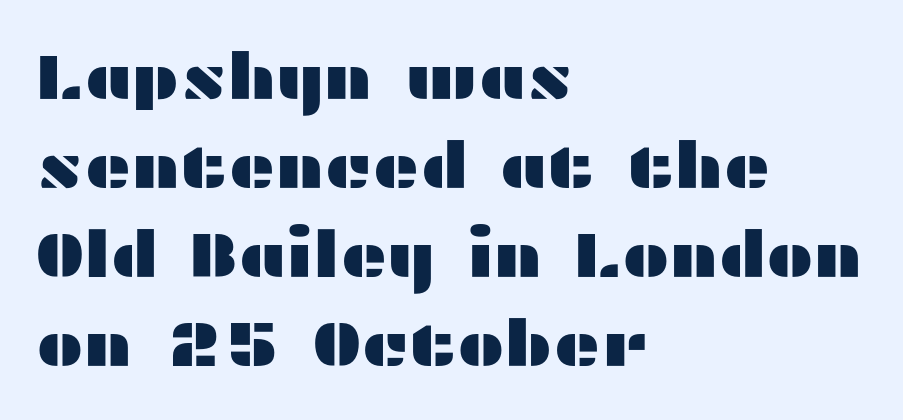
Q: Is the text italic (slanted)? A: No, it is upright.
Q: Is the typeface a serif or a sans-serif typeface? A: Sans-serif.
Q: Is the text underlined? A: No.
Q: How is the paragraph aligned? A: Left-aligned.
Q: Is the spacing between letters normal or unusually wide? A: Normal.
Q: Is the spacing between lines tight, normal or loose? A: Normal.
Q: Width (condensed, normal, or wide)? A: Wide.
Q: Stroke contrast? A: Medium.
Q: x-height? A: Medium.
Q: Monospaced? A: No.
